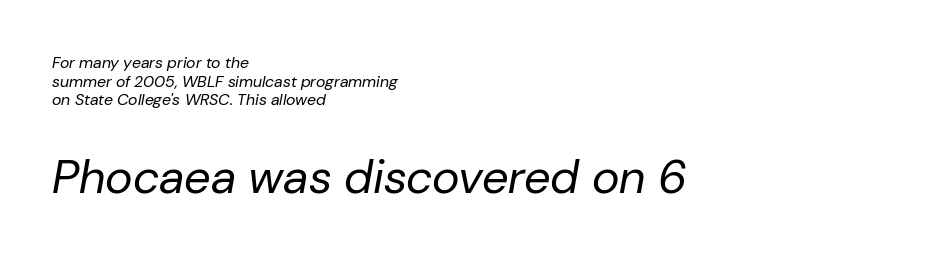
Reading top to bottom, the characters get bigger at the block break. The lettering tilts uniformly, giving the passage an italic look. Nothing unusual about the tracking: characters are spaced as the font intends. On a weight scale, this lands at 450 or below. Beneath every word, the page is bare.
